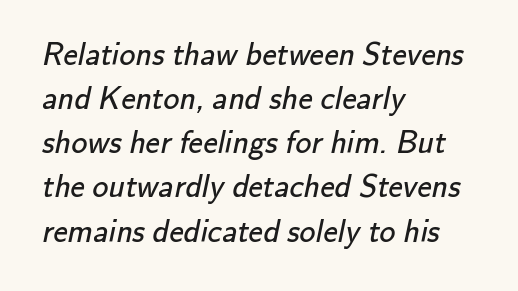
Q: Is the text bold? A: No.
Q: Is the typeface a serif or a sans-serif typeface? A: Sans-serif.
Q: Is the text underlined? A: No.
Q: How is the paragraph aligned? A: Left-aligned.
Q: Is the spacing between letters normal or unusually wide? A: Normal.
Q: Is the spacing between lines tight, normal or loose? A: Normal.
Q: Width (condensed, normal, or wide)? A: Normal.
Q: Stroke contrast? A: Low.
Q: x-height? A: Small.
Q: Monospaced? A: No.
